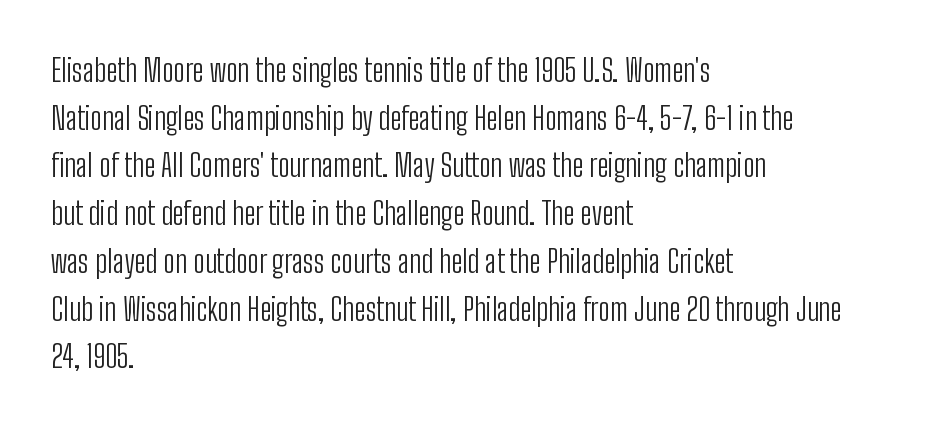
Heaviness? Minimal to ordinary, like unemphasized prose. Is there any slant? The stems are plumb. The characters display no serif detailing; their extremities are plain. In CSS terms this would be text-align: left. Successive baselines arrive at the customary interval.
